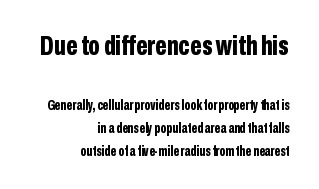
The image shows 28 px bold, condensed sans-serif type, upright; set right-aligned, normal line spacing (1.61x), normal letter spacing, not underlined; the first (top) block is 2.0x larger; low stroke contrast and a medium x-height.
